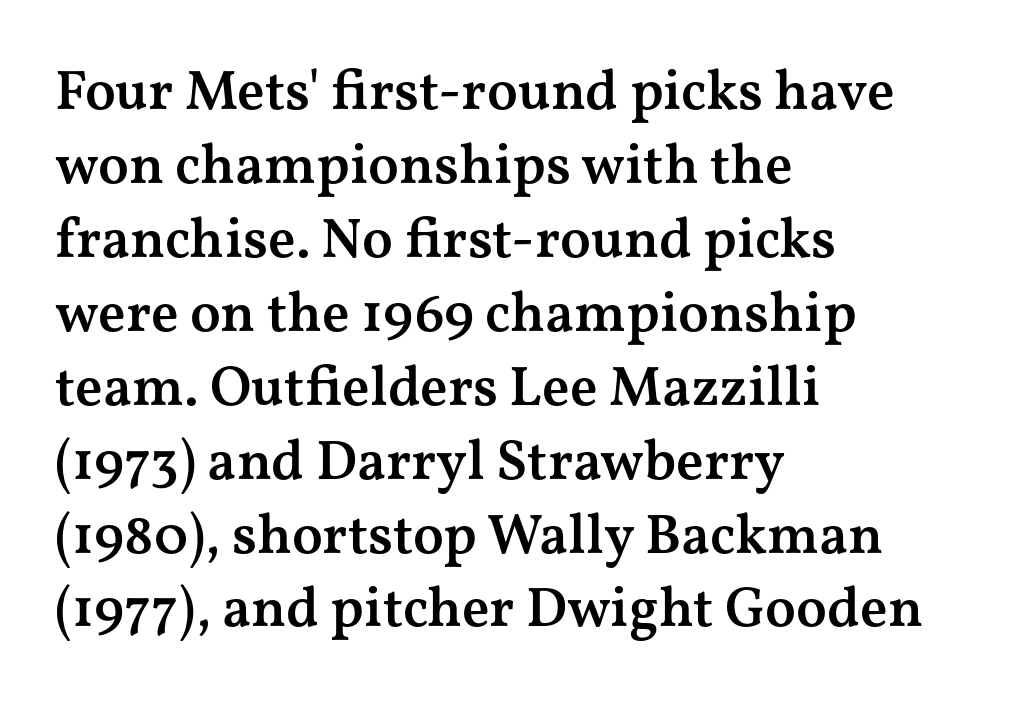
{"serif": "yes", "italic": "no", "bold": "semi", "weight": "semibold", "width": "wide", "stroke_contrast": "medium", "x_height": "medium", "monospaced": "no", "underline": "no", "align": "left", "line_spacing": "normal", "line_spacing_ratio": 1.32, "letter_spacing": "normal", "letter_spacing_em": 0.0, "glyph_px": 56}
